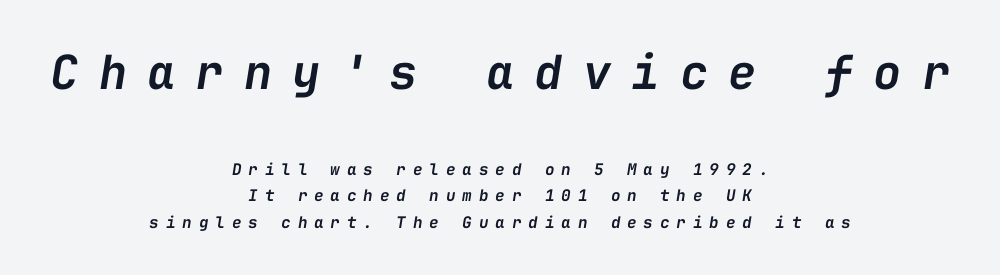
Q: Is the text bold? A: Semi-bold.
Q: Is the text italic (slanted)? A: Yes, it leans right by about 9 degrees.
Q: Is the text underlined? A: No.
Q: How is the paragraph aligned? A: Centered.
Q: Is the spacing between letters normal or unusually wide? A: Unusually wide.
Q: Is the spacing between lines tight, normal or loose? A: Normal.
Q: Which block of text is set in a larger size, the first (top) or the second (bottom)? A: The first (top) one.
Q: Width (condensed, normal, or wide)? A: Normal.
Q: Stroke contrast? A: Low.
Q: x-height? A: Medium.
Q: Monospaced? A: Yes.
